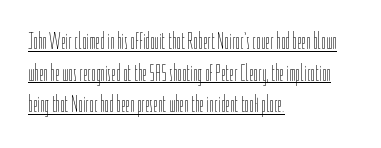
{"italic": "no", "bold": "no", "underline": "yes", "align": "left", "line_spacing": "normal", "line_spacing_ratio": 1.37, "letter_spacing": "normal", "letter_spacing_em": 0.0, "glyph_px": 23}
